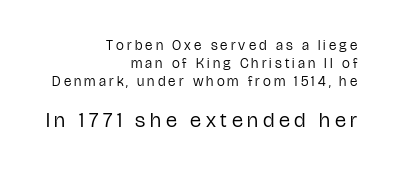
The gap between lines stays unmarked. How would I describe the line gaps? Plain and ordinary. Ascenders rise straight up at ninety degrees. Does the copy run flush right? Yes — the right margin is perfectly even.
